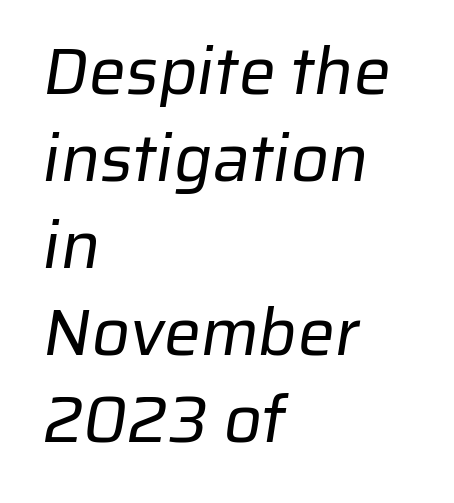
Regarding serifs, this sample does without them. A clean baseline with only descenders dipping below it. Observe the ordinary spacing: letters are neighbours, not strangers. The rows are spaced the way most documents space them. The font sits on the lighter half of the weight spectrum, regular included.
